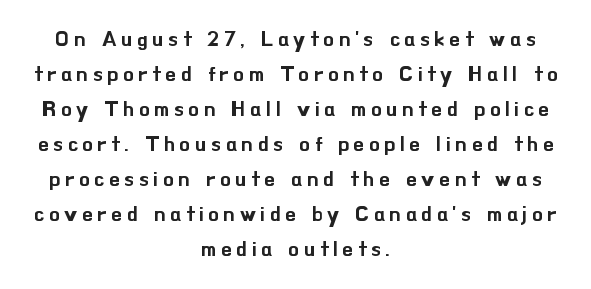
The image shows 21 px text type, upright; set centered, normal line spacing (1.67x), unusually wide letter spacing (+0.22 em), not underlined.
